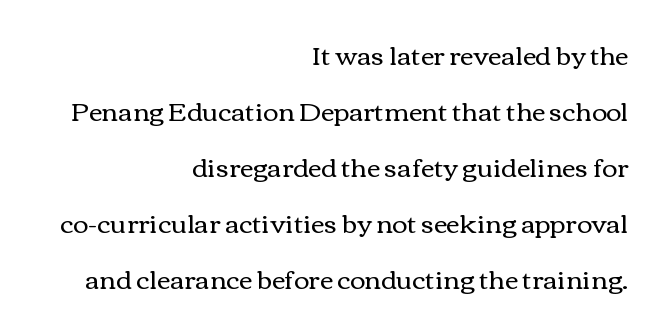
{"italic": "no", "bold": "no", "underline": "no", "align": "right", "line_spacing": "loose", "line_spacing_ratio": 2.15, "letter_spacing": "normal", "letter_spacing_em": 0.0, "glyph_px": 26}
